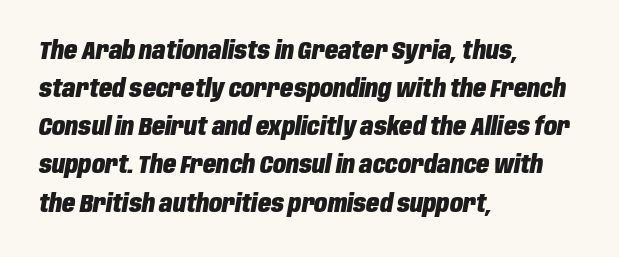
Horizontally, the lines are justified to the leading edge only. You could call the tracking neutral — neither tight nor loose. Strong, thick strokes mark this as bold type. In terms of posture, this sample is oblique.
